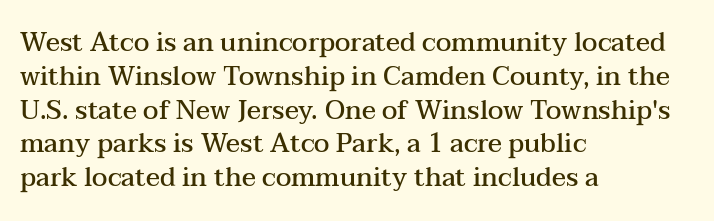
{"italic": "no", "bold": "semi", "underline": "no", "align": "left", "line_spacing": "normal", "line_spacing_ratio": 1.3, "letter_spacing": "normal", "letter_spacing_em": 0.0, "glyph_px": 26}
